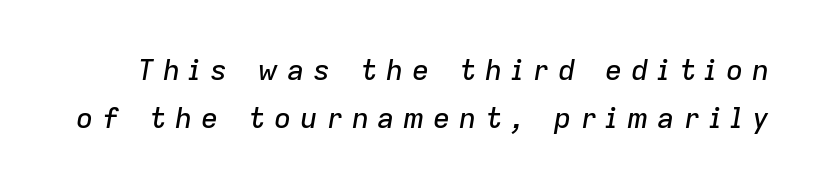
{"italic": "yes", "lean": "right", "slant_degrees": 9, "width": "normal", "stroke_contrast": "low", "x_height": "medium", "monospaced": "no", "underline": "no", "line_spacing": "normal", "line_spacing_ratio": 1.65, "letter_spacing": "wide", "letter_spacing_em": 0.29, "glyph_px": 29}
